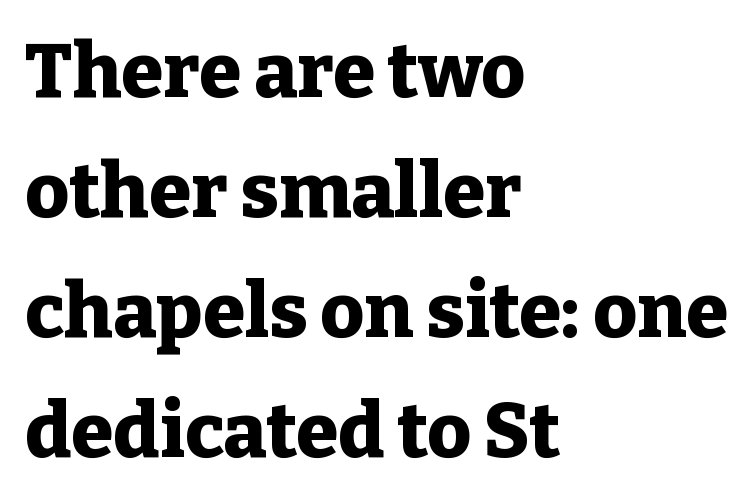
Q: Is the text bold? A: Yes.
Q: Is the text italic (slanted)? A: No, it is upright.
Q: Is the typeface a serif or a sans-serif typeface? A: Serif.
Q: Is the text underlined? A: No.
Q: How is the paragraph aligned? A: Left-aligned.
Q: Is the spacing between letters normal or unusually wide? A: Normal.
Q: Is the spacing between lines tight, normal or loose? A: Normal.
Q: Width (condensed, normal, or wide)? A: Normal.
Q: Stroke contrast? A: Low.
Q: x-height? A: Medium.
Q: Monospaced? A: No.
